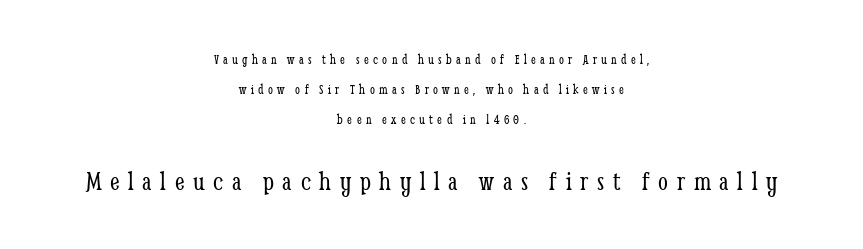
The image shows 28 px light, condensed serif type, upright; set centered, loose line spacing (2.16x), unusually wide letter spacing (+0.31 em), not underlined; the second (bottom) block is 2.0x larger; low stroke contrast and a medium x-height.
